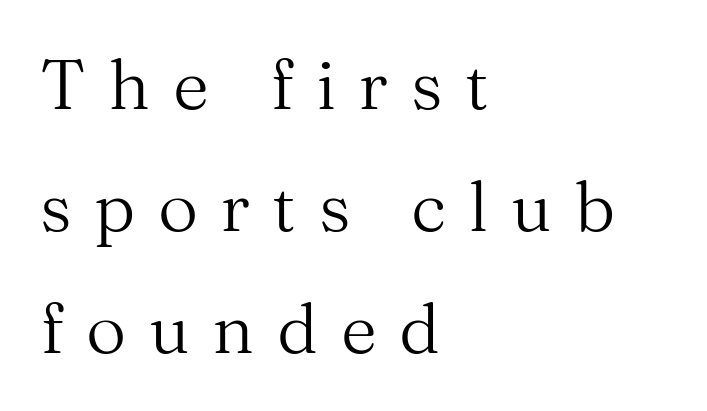
Q: Is the text bold? A: No.
Q: Is the text italic (slanted)? A: No, it is upright.
Q: Is the typeface a serif or a sans-serif typeface? A: Serif.
Q: Is the text underlined? A: No.
Q: How is the paragraph aligned? A: Left-aligned.
Q: Is the spacing between letters normal or unusually wide? A: Unusually wide.
Q: Width (condensed, normal, or wide)? A: Normal.
Q: Stroke contrast? A: Medium.
Q: x-height? A: Medium.
Q: Monospaced? A: No.
